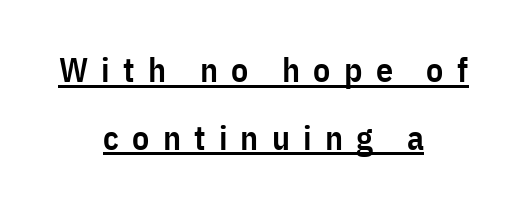
Q: Is the text bold? A: Semi-bold.
Q: Is the text italic (slanted)? A: No, it is upright.
Q: Is the typeface a serif or a sans-serif typeface? A: Sans-serif.
Q: Is the text underlined? A: Yes.
Q: How is the paragraph aligned? A: Centered.
Q: Is the spacing between letters normal or unusually wide? A: Unusually wide.
Q: Is the spacing between lines tight, normal or loose? A: Loose.
Q: Width (condensed, normal, or wide)? A: Condensed.
Q: Stroke contrast? A: Low.
Q: x-height? A: Medium.
Q: Monospaced? A: No.
